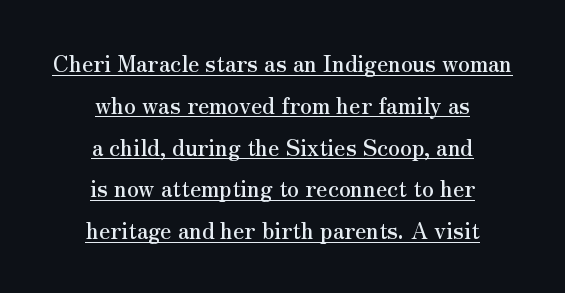
Q: Is the text italic (slanted)? A: No, it is upright.
Q: Is the text underlined? A: Yes.
Q: How is the paragraph aligned? A: Centered.
Q: Is the spacing between letters normal or unusually wide? A: Normal.
Q: Is the spacing between lines tight, normal or loose? A: Loose.
